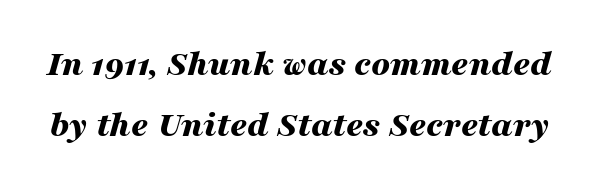
The image shows 37 px bold, wide type, italic (leaning right); set normal line spacing (1.64x), normal letter spacing, not underlined; medium stroke contrast and a medium x-height.
